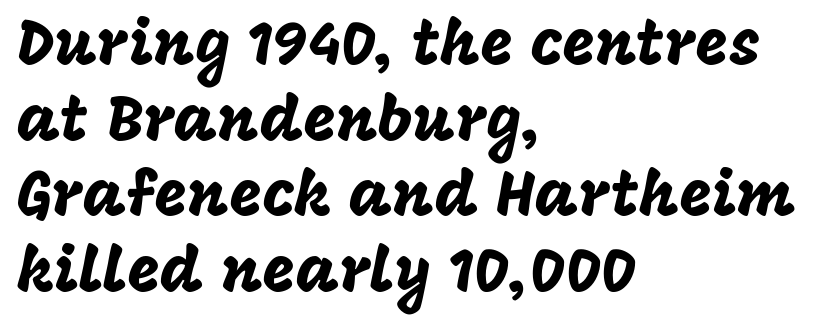
Q: Is the text italic (slanted)? A: Yes.
Q: Is the typeface a serif or a sans-serif typeface? A: Sans-serif.
Q: Is the text underlined? A: No.
Q: How is the paragraph aligned? A: Left-aligned.
Q: Is the spacing between letters normal or unusually wide? A: Normal.
Q: Width (condensed, normal, or wide)? A: Normal.
Q: Stroke contrast? A: Low.
Q: x-height? A: Large.
Q: Monospaced? A: No.
